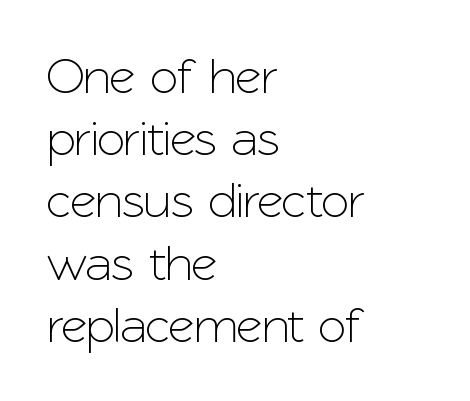
Q: Is the text italic (slanted)? A: No, it is upright.
Q: Is the typeface a serif or a sans-serif typeface? A: Sans-serif.
Q: Is the text underlined? A: No.
Q: How is the paragraph aligned? A: Left-aligned.
Q: Is the spacing between letters normal or unusually wide? A: Normal.
Q: Width (condensed, normal, or wide)? A: Normal.
Q: Stroke contrast? A: Low.
Q: x-height? A: Medium.
Q: Monospaced? A: No.
